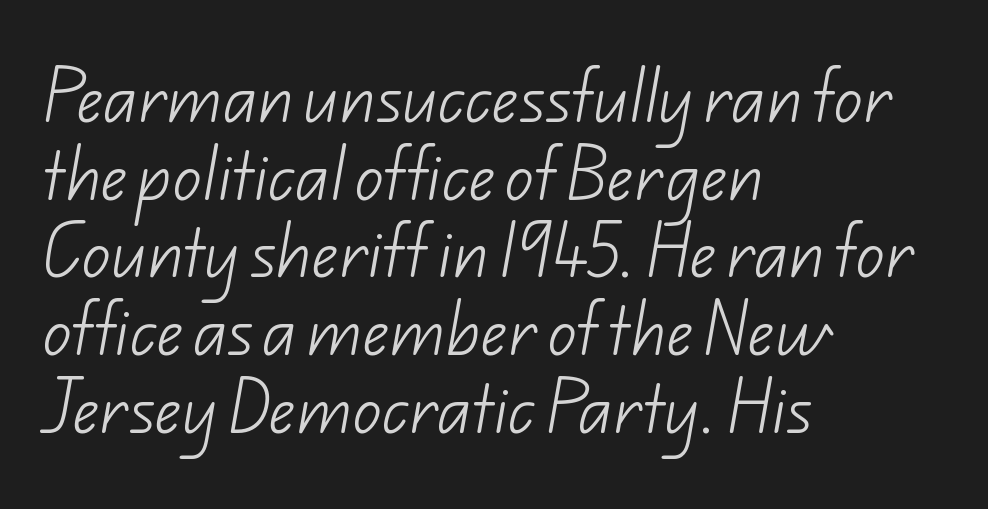
The image shows 58 px light sans-serif type; set left-aligned, normal line spacing (1.34x), normal letter spacing, not underlined; low stroke contrast and a small x-height.
